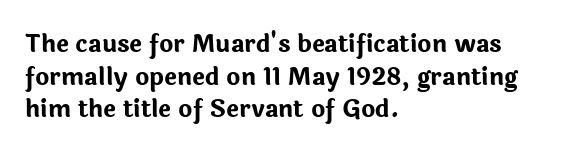
Q: Is the text bold? A: Yes.
Q: Is the text italic (slanted)? A: No, it is upright.
Q: Is the text underlined? A: No.
Q: How is the paragraph aligned? A: Left-aligned.
Q: Is the spacing between letters normal or unusually wide? A: Normal.
Q: Is the spacing between lines tight, normal or loose? A: Normal.
